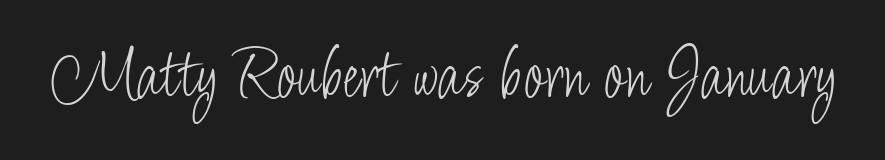
Tracking value appears to be zero — textbook default spacing. The type family on display is of the sans-serif kind. Character widths vary here, with narrow letters taking less room than wide ones. This is not heavy type; no bold has been used. The space directly below the letters is spotless.
